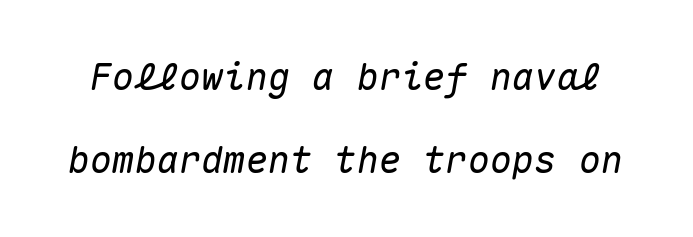
The image shows 37 px text type, italic (leaning right), monospaced; set loose line spacing (2.23x), normal letter spacing, not underlined; medium stroke contrast and a medium x-height.
